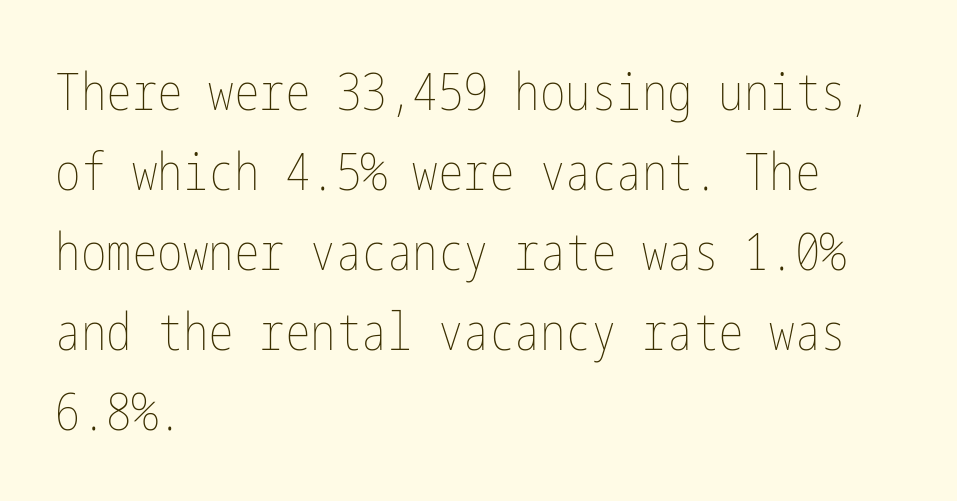
{"italic": "no", "bold": "no", "weight": "thin", "width": "condensed", "stroke_contrast": "low", "x_height": "medium", "underline": "no", "align": "left", "line_spacing": "normal", "line_spacing_ratio": 1.57, "letter_spacing": "normal", "letter_spacing_em": 0.0, "glyph_px": 51}
